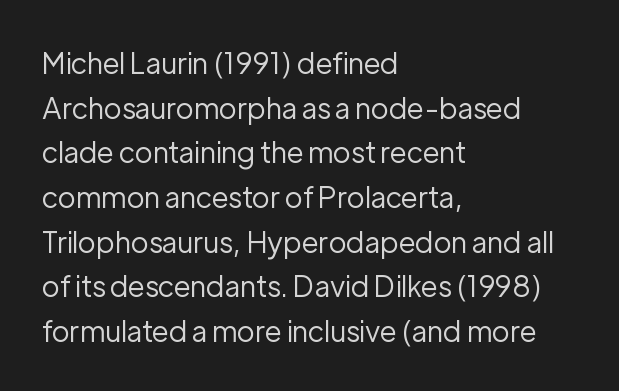
You could not count columns in this text — the font is proportionally spaced. The space directly below the letters is spotless. Compared with a centered layout, this one pins lines to the left instead. The font family rendered here belongs to the sans-serif group.
